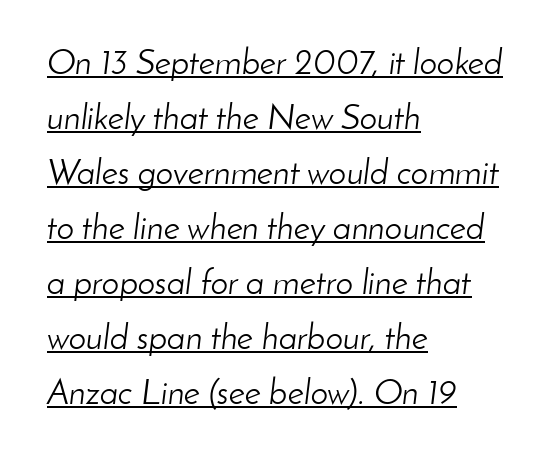
Q: Is the text bold? A: No.
Q: Is the text italic (slanted)? A: Yes, it leans right by about 8 degrees.
Q: Is the text underlined? A: Yes.
Q: How is the paragraph aligned? A: Left-aligned.
Q: Is the spacing between letters normal or unusually wide? A: Normal.
Q: Is the spacing between lines tight, normal or loose? A: Normal.
Q: Width (condensed, normal, or wide)? A: Normal.
Q: Stroke contrast? A: Low.
Q: x-height? A: Small.
Q: Monospaced? A: No.
